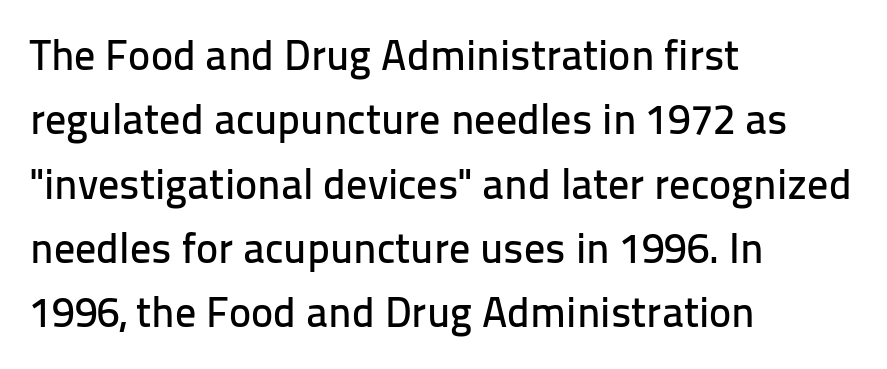
The image shows 42 px sans-serif type, upright; set left-aligned, normal line spacing (1.53x), normal letter spacing, not underlined; low stroke contrast and a medium x-height.
